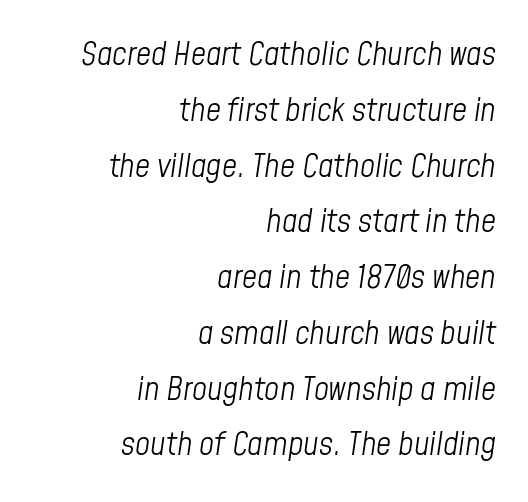
The image shows 33 px light, condensed type, italic (leaning right); set right-aligned, normal line spacing (1.69x), normal letter spacing, not underlined; low stroke contrast and a medium x-height.
